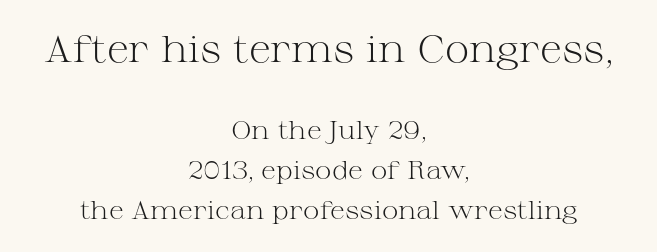
The font sits on the lighter half of the weight spectrum, regular included. Compared with a flush-left layout, this one balances lines on the center instead. The rendering uses a moderate line-height, typical for paragraphs. The rendering uses natural spacing where letterforms have individual widths. In terms of letterspacing, this is plain default setting.
